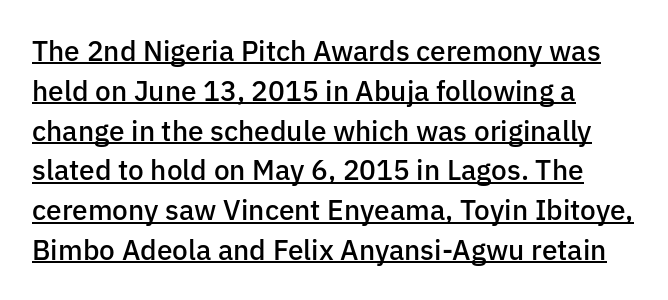
The image shows 28 px semibold sans-serif type, upright; set normal line spacing (1.42x), normal letter spacing, underlined; low stroke contrast and a medium x-height.
